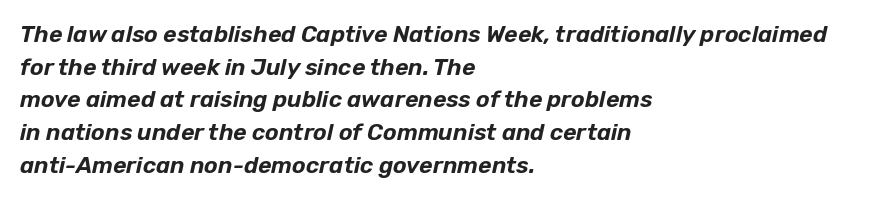
Q: Is the text italic (slanted)? A: Yes, it leans right by about 12 degrees.
Q: Is the text underlined? A: No.
Q: How is the paragraph aligned? A: Left-aligned.
Q: Is the spacing between letters normal or unusually wide? A: Normal.
Q: Is the spacing between lines tight, normal or loose? A: Normal.
